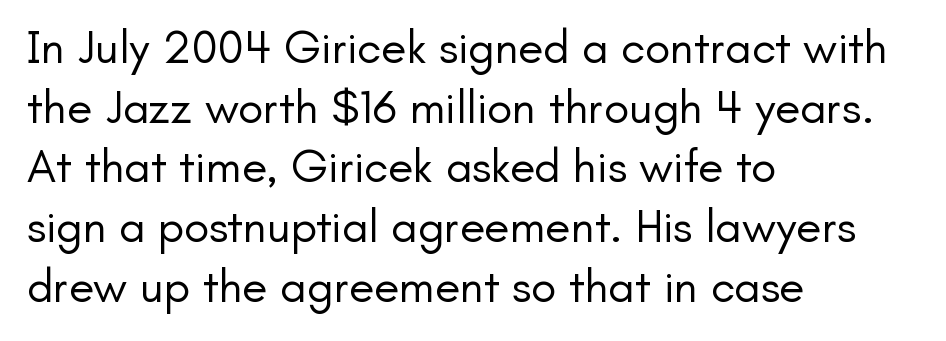
The image shows 47 px regular-weight sans-serif type, upright; set left-aligned, normal line spacing (1.27x), normal letter spacing, not underlined; low stroke contrast and a small x-height.
